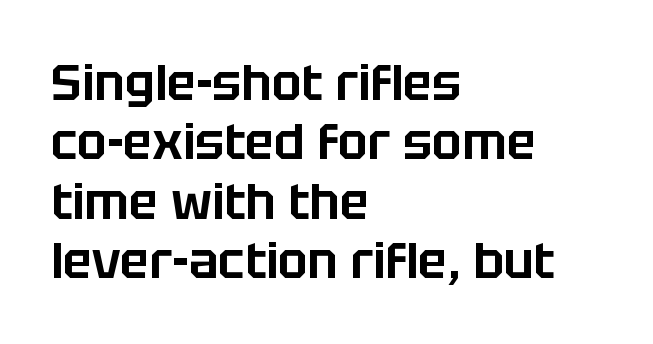
{"serif": "no", "italic": "no", "width": "normal", "stroke_contrast": "low", "x_height": "large", "monospaced": "no", "underline": "no", "align": "left", "line_spacing_ratio": 1.21, "letter_spacing": "normal", "letter_spacing_em": 0.0, "glyph_px": 49}
